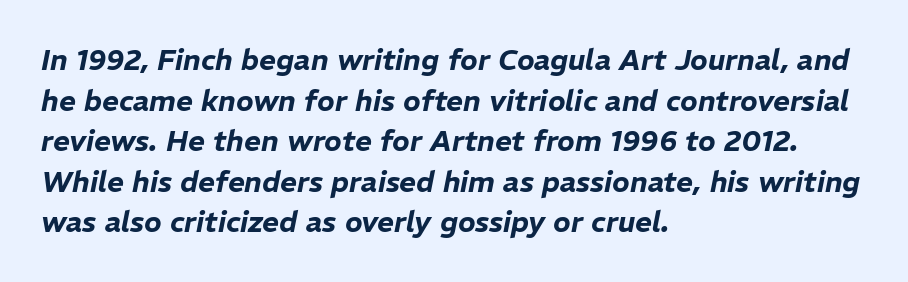
{"italic": "yes", "lean": "right", "slant_degrees": 11, "width": "normal", "stroke_contrast": "low", "x_height": "medium", "monospaced": "no", "underline": "no", "align": "left", "line_spacing": "normal", "line_spacing_ratio": 1.4, "letter_spacing": "normal", "letter_spacing_em": 0.0, "glyph_px": 29}
